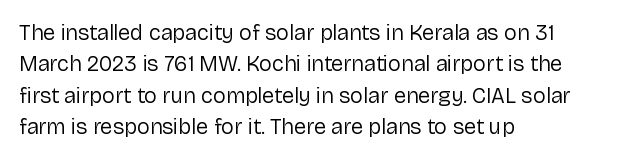
{"italic": "no", "bold": "no", "underline": "no", "align": "left", "line_spacing": "normal", "line_spacing_ratio": 1.43, "letter_spacing": "normal", "letter_spacing_em": 0.0, "glyph_px": 22}
